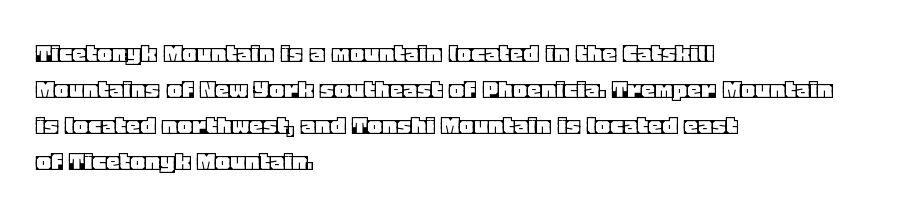
The image shows 28 px text type, upright; set left-aligned, normal line spacing (1.28x), normal letter spacing, not underlined; a large x-height.
